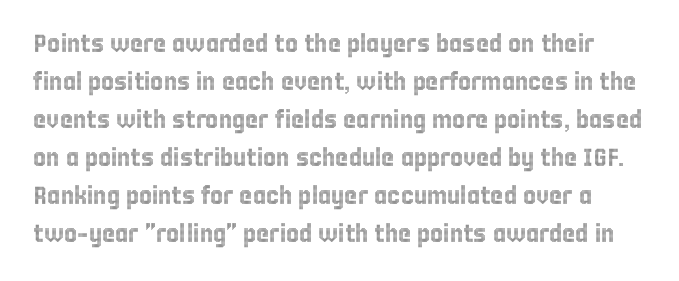
A typesetter would call this leading conventional body-copy spacing. This sample uses plain, unmodified letter spacing. Rule under the text: the space is simply empty. It's the straight-up-and-down kind of type.
